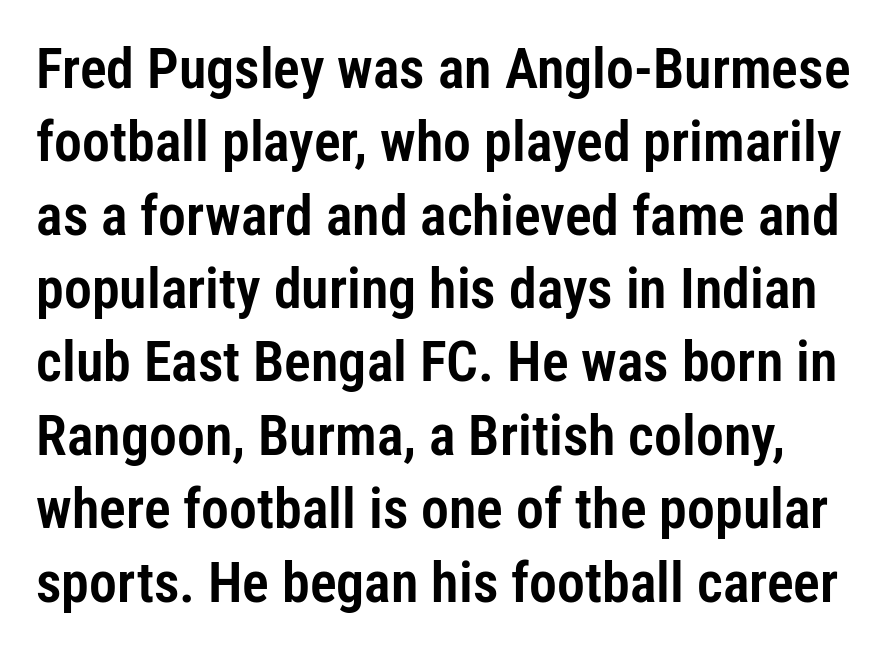
{"serif": "no", "italic": "no", "width": "condensed", "stroke_contrast": "low", "x_height": "medium", "monospaced": "no", "underline": "no", "line_spacing": "normal", "line_spacing_ratio": 1.31, "letter_spacing": "normal", "letter_spacing_em": 0.0, "glyph_px": 56}
